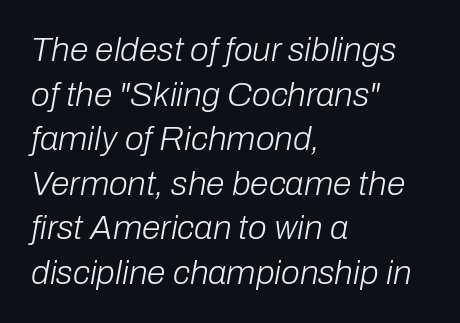
The image shows 34 px light type, italic (leaning right); set left-aligned, normal line spacing (1.31x), normal letter spacing, not underlined; low stroke contrast and a medium x-height.
